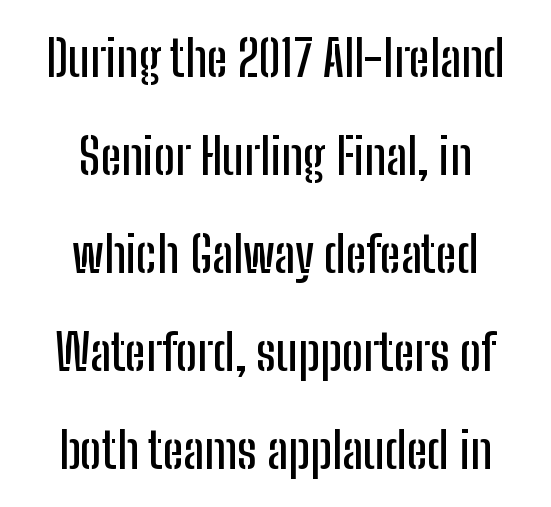
Q: Is the text italic (slanted)? A: No, it is upright.
Q: Is the typeface a serif or a sans-serif typeface? A: Sans-serif.
Q: Is the text underlined? A: No.
Q: How is the paragraph aligned? A: Centered.
Q: Is the spacing between letters normal or unusually wide? A: Normal.
Q: Is the spacing between lines tight, normal or loose? A: Loose.
Q: Width (condensed, normal, or wide)? A: Condensed.
Q: Stroke contrast? A: Low.
Q: x-height? A: Medium.
Q: Monospaced? A: No.
